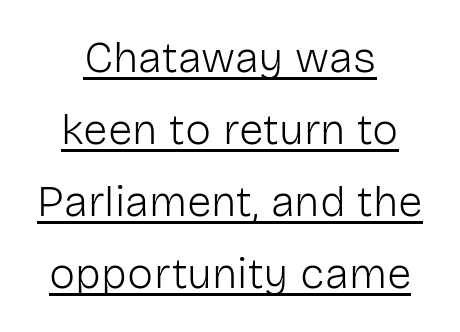
The image shows 44 px light sans-serif type, upright; set centered, normal line spacing (1.64x), normal letter spacing, underlined; low stroke contrast and a medium x-height.
